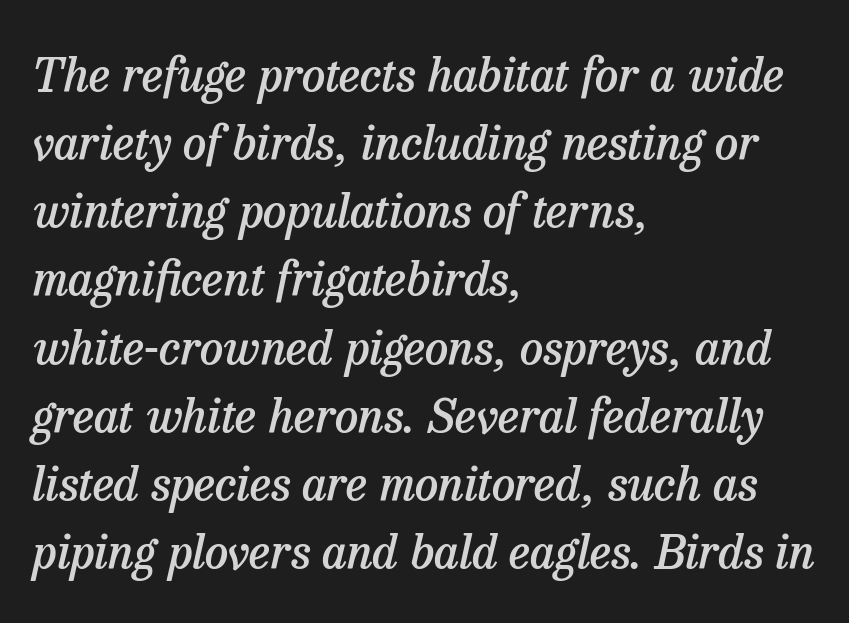
Q: Is the text bold? A: Semi-bold.
Q: Is the text italic (slanted)? A: Yes, it leans right by about 13 degrees.
Q: Is the typeface a serif or a sans-serif typeface? A: Serif.
Q: Is the text underlined? A: No.
Q: How is the paragraph aligned? A: Left-aligned.
Q: Is the spacing between letters normal or unusually wide? A: Normal.
Q: Is the spacing between lines tight, normal or loose? A: Normal.
Q: Width (condensed, normal, or wide)? A: Normal.
Q: Stroke contrast? A: Low.
Q: x-height? A: Medium.
Q: Monospaced? A: No.
